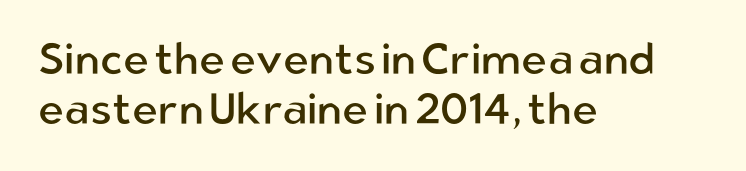
Q: Is the text bold? A: No.
Q: Is the text italic (slanted)? A: No, it is upright.
Q: Is the typeface a serif or a sans-serif typeface? A: Sans-serif.
Q: Is the text underlined? A: No.
Q: How is the paragraph aligned? A: Left-aligned.
Q: Is the spacing between letters normal or unusually wide? A: Normal.
Q: Is the spacing between lines tight, normal or loose? A: Tight.
Q: Width (condensed, normal, or wide)? A: Normal.
Q: Stroke contrast? A: Low.
Q: x-height? A: Medium.
Q: Monospaced? A: No.
